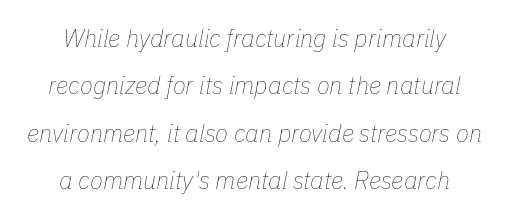
{"italic": "yes", "lean": "right", "slant_degrees": 11, "bold": "no", "underline": "no", "align": "center", "line_spacing": "loose", "line_spacing_ratio": 1.97, "letter_spacing": "normal", "letter_spacing_em": 0.0, "glyph_px": 24}
